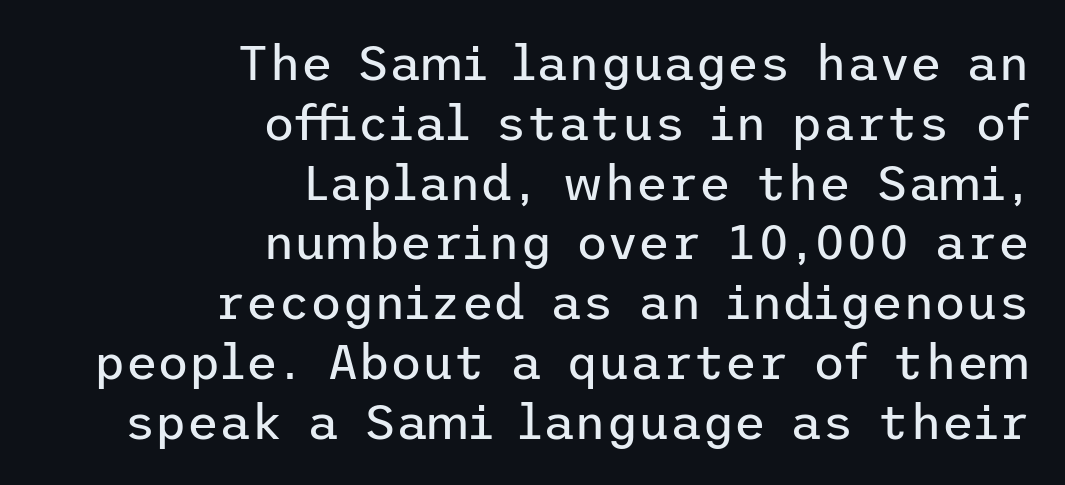
Q: Is the text bold? A: No.
Q: Is the text italic (slanted)? A: No, it is upright.
Q: Is the typeface a serif or a sans-serif typeface? A: Sans-serif.
Q: Is the text underlined? A: No.
Q: How is the paragraph aligned? A: Right-aligned.
Q: Is the spacing between letters normal or unusually wide? A: Normal.
Q: Width (condensed, normal, or wide)? A: Normal.
Q: Stroke contrast? A: Low.
Q: x-height? A: Medium.
